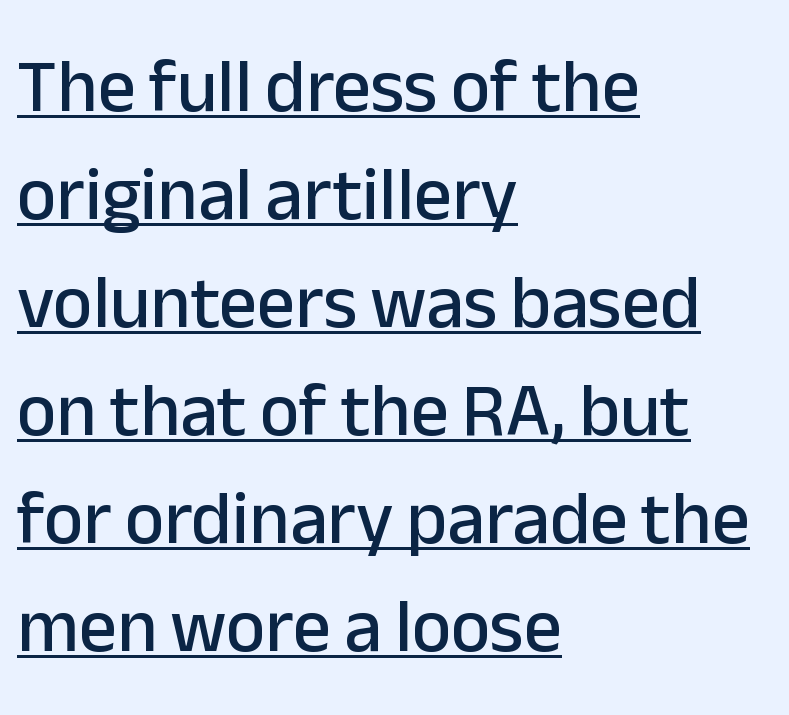
The image shows 75 px sans-serif type, upright; set left-aligned, normal line spacing (1.44x), normal letter spacing, underlined; low stroke contrast and a medium x-height.
